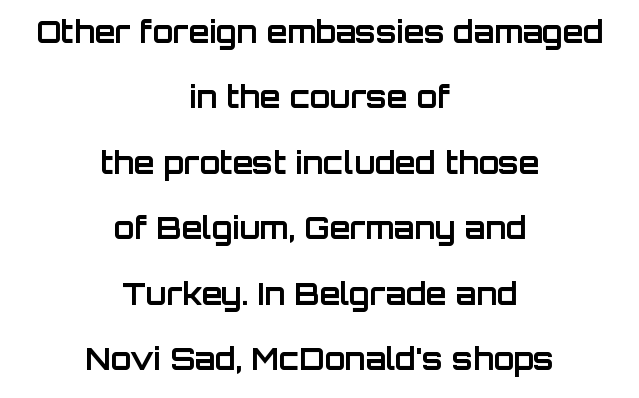
The image shows 30 px bold sans-serif type, upright; set centered, loose line spacing (2.18x), normal letter spacing, not underlined; low stroke contrast and a large x-height.
